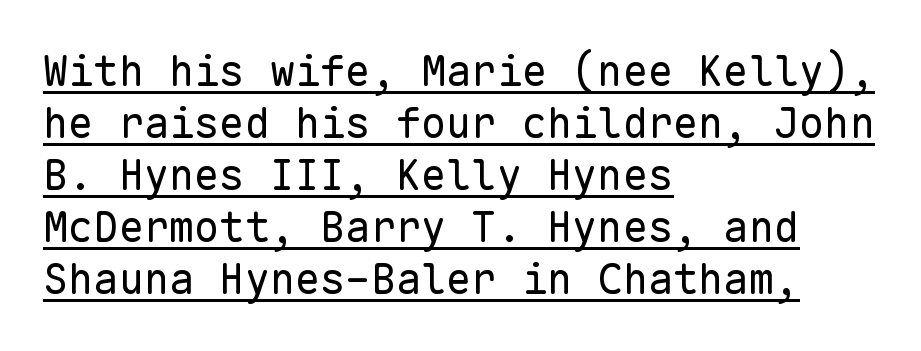
All the whitespace from short lines collects on the right. What decoration does the sample have? An underline. Stem width sits at or under what a default text font uses. This rendering leaves character spacing at its baseline value. Each letter, wide or thin by design, is forced into the same width here. Ordinary non-slanted type is in use.
